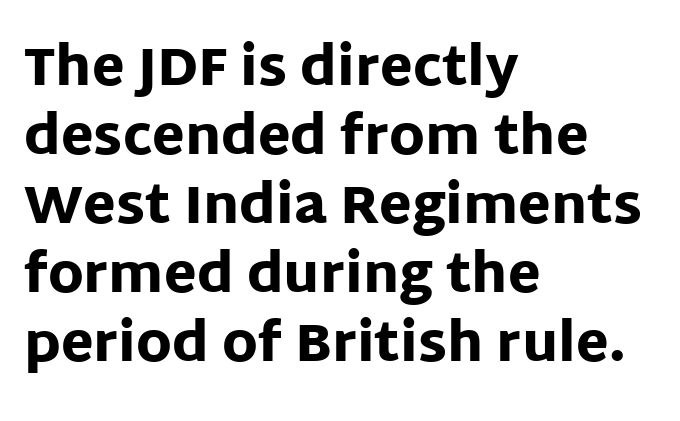
The image shows 53 px heavy sans-serif type, upright; set left-aligned, normal line spacing (1.3x), normal letter spacing, not underlined; low stroke contrast and a large x-height.
